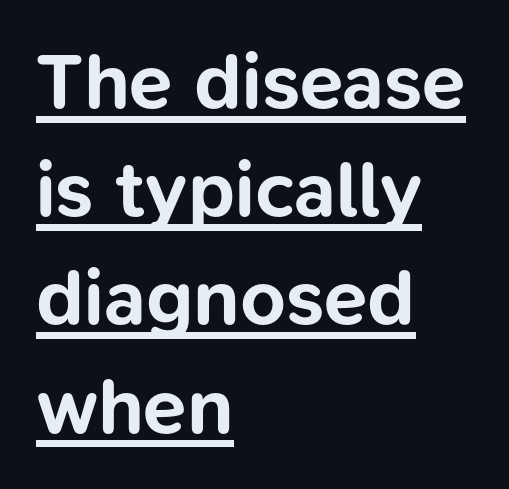
The image shows 79 px bold sans-serif type, upright; set left-aligned, normal line spacing (1.37x), normal letter spacing, underlined; low stroke contrast and a medium x-height.
